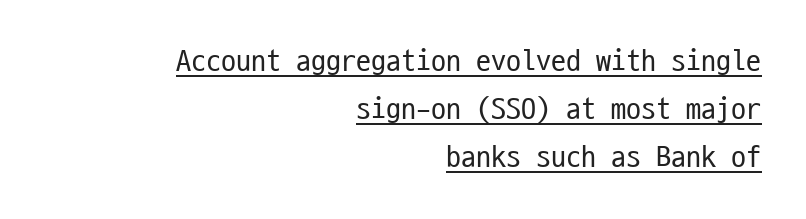
The rendering uses typewriter-style spacing with identical character cells. The axis of the letterforms is exactly vertical. Ink coverage per letter is moderate at most. Glyph-to-glyph distance matches everyday printed text. Compared with typical paragraphs, the rows here are spaced about the same.
